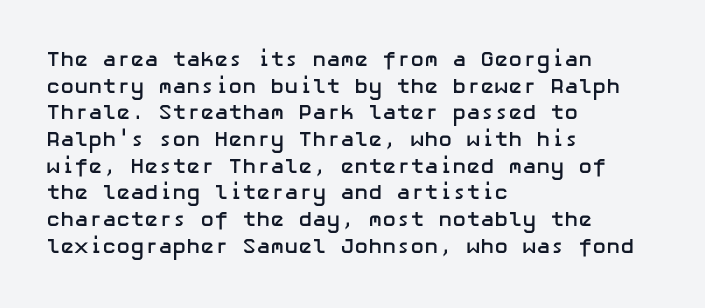
Q: Is the text bold? A: Yes.
Q: Is the text italic (slanted)? A: No, it is upright.
Q: Is the text underlined? A: No.
Q: How is the paragraph aligned? A: Left-aligned.
Q: Is the spacing between letters normal or unusually wide? A: Normal.
Q: Is the spacing between lines tight, normal or loose? A: Normal.
